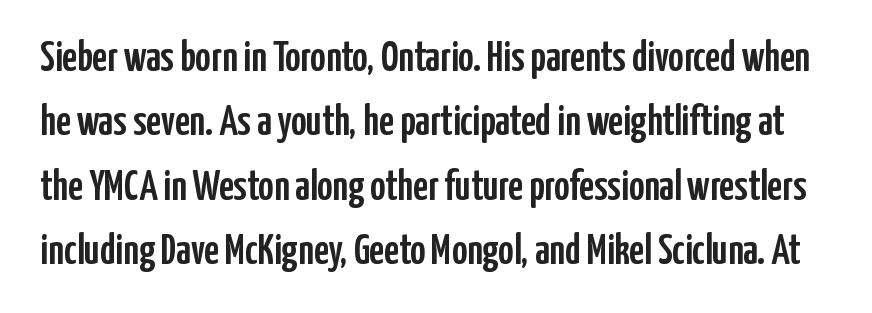
Words appear dense and cohesive because spacing is normal. The rendering uses a moderate line-height, typical for paragraphs. The letters stand straight up with perfectly vertical stems. A clean baseline with only descenders dipping below it. The letters advance in unequal steps, a hallmark of proportional type. To sum up the face: it is a sans, with no serifs.
